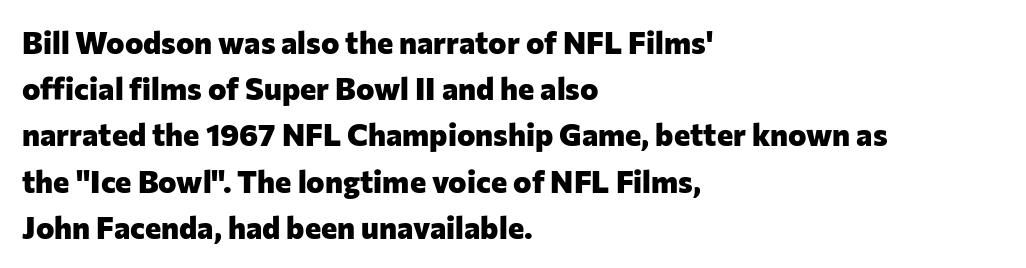
Q: Is the text bold? A: Yes.
Q: Is the text italic (slanted)? A: No, it is upright.
Q: Is the typeface a serif or a sans-serif typeface? A: Sans-serif.
Q: Is the text underlined? A: No.
Q: How is the paragraph aligned? A: Left-aligned.
Q: Is the spacing between letters normal or unusually wide? A: Normal.
Q: Is the spacing between lines tight, normal or loose? A: Normal.
Q: Width (condensed, normal, or wide)? A: Normal.
Q: Stroke contrast? A: Low.
Q: x-height? A: Medium.
Q: Monospaced? A: No.
